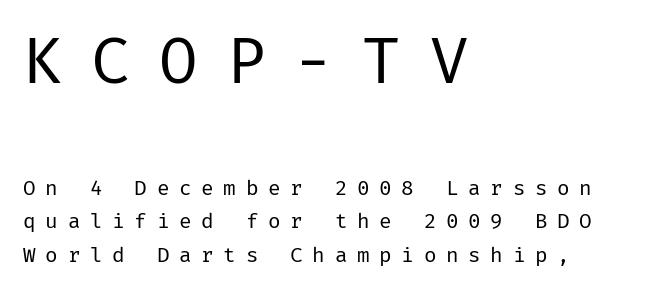
Q: Is the text bold? A: No.
Q: Is the text italic (slanted)? A: No, it is upright.
Q: Is the typeface a serif or a sans-serif typeface? A: Sans-serif.
Q: Is the text underlined? A: No.
Q: How is the paragraph aligned? A: Left-aligned.
Q: Is the spacing between letters normal or unusually wide? A: Unusually wide.
Q: Is the spacing between lines tight, normal or loose? A: Normal.
Q: Which block of text is set in a larger size, the first (top) or the second (bottom)? A: The first (top) one.
Q: Width (condensed, normal, or wide)? A: Normal.
Q: Stroke contrast? A: Low.
Q: x-height? A: Medium.
